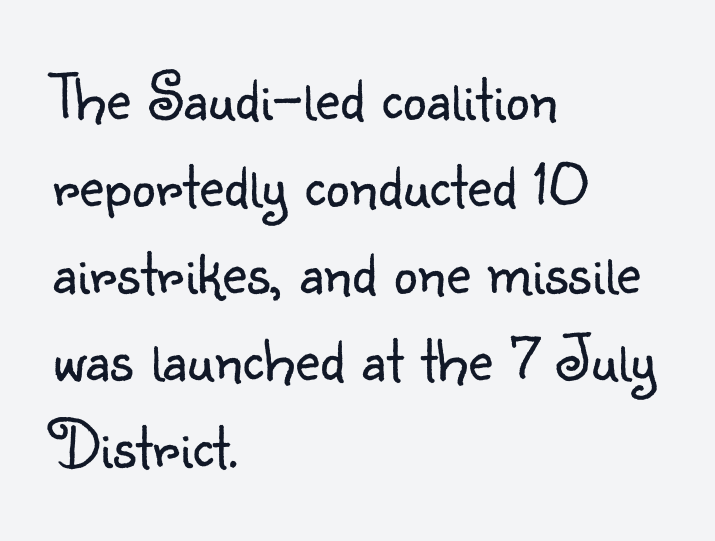
{"serif": "no", "italic": "no", "bold": "no", "weight": "light", "width": "normal", "stroke_contrast": "low", "x_height": "small", "monospaced": "no", "underline": "no", "align": "left", "line_spacing": "normal", "line_spacing_ratio": 1.3, "letter_spacing": "normal", "letter_spacing_em": 0.0, "glyph_px": 67}
